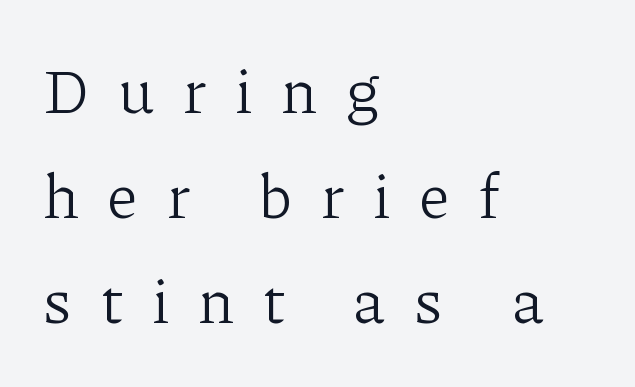
The image shows 63 px light serif type, upright; set left-aligned, normal line spacing (1.67x), unusually wide letter spacing (+0.46 em), not underlined; low stroke contrast and a medium x-height.
